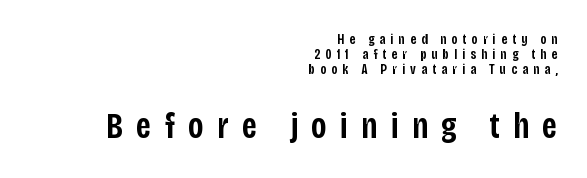
Q: Is the text bold? A: Semi-bold.
Q: Is the text italic (slanted)? A: No, it is upright.
Q: Is the typeface a serif or a sans-serif typeface? A: Sans-serif.
Q: Is the text underlined? A: No.
Q: How is the paragraph aligned? A: Right-aligned.
Q: Is the spacing between letters normal or unusually wide? A: Unusually wide.
Q: Is the spacing between lines tight, normal or loose? A: Tight.
Q: Which block of text is set in a larger size, the first (top) or the second (bottom)? A: The second (bottom) one.
Q: Width (condensed, normal, or wide)? A: Condensed.
Q: Stroke contrast? A: Low.
Q: x-height? A: Large.
Q: Monospaced? A: No.
